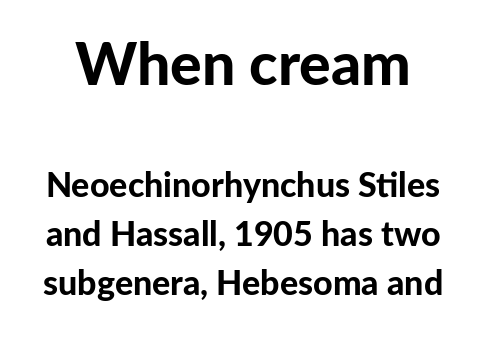
A student would notice the top passage is typeset larger than what follows. Note the varied advance widths — an 'i' is clearly narrower than an 'm'. Italic: no, the glyphs are upright roman. These lines keep a tight, regular rhythm from letter to letter. Summary of weight: heavy, a full bold. Only glyphs here, with clear space below each row.
